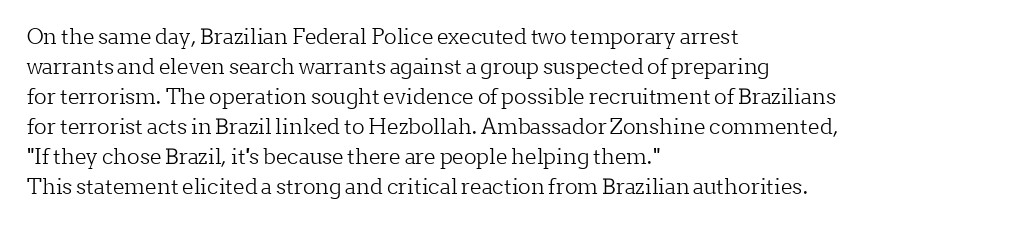
Compared with typical body copy, the letter spacing here is the same. The text block is weighted toward the left margin, trailing off unevenly rightward. The foot of each line stays bare and open. Evenly set lines give the paragraph a standard silhouette. Stroke thickness stays within the range of a standard reading face or lighter.
